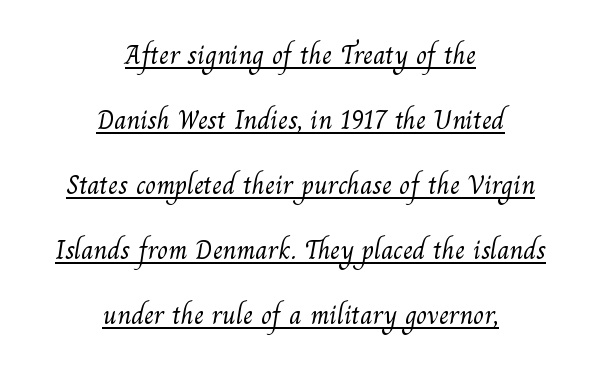
{"serif": "yes", "bold": "no", "weight": "light", "width": "normal", "stroke_contrast": "medium", "x_height": "small", "monospaced": "no", "underline": "yes", "align": "center", "line_spacing": "loose", "line_spacing_ratio": 2.32, "letter_spacing": "normal", "letter_spacing_em": 0.0, "glyph_px": 28}
